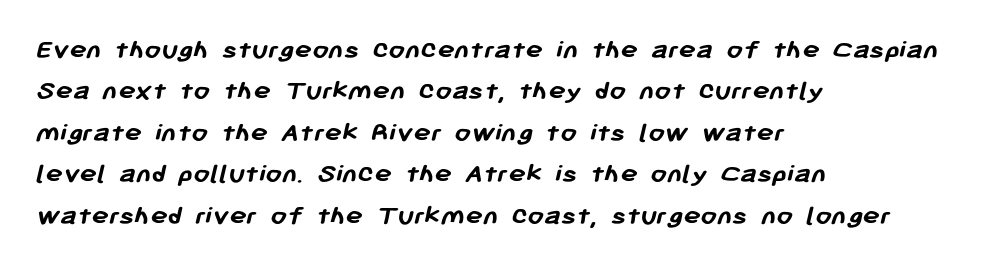
Q: Is the text bold? A: Yes.
Q: Is the typeface a serif or a sans-serif typeface? A: Sans-serif.
Q: Is the text underlined? A: No.
Q: How is the paragraph aligned? A: Left-aligned.
Q: Is the spacing between letters normal or unusually wide? A: Normal.
Q: Is the spacing between lines tight, normal or loose? A: Normal.
Q: Width (condensed, normal, or wide)? A: Normal.
Q: Stroke contrast? A: Low.
Q: x-height? A: Medium.
Q: Monospaced? A: No.
